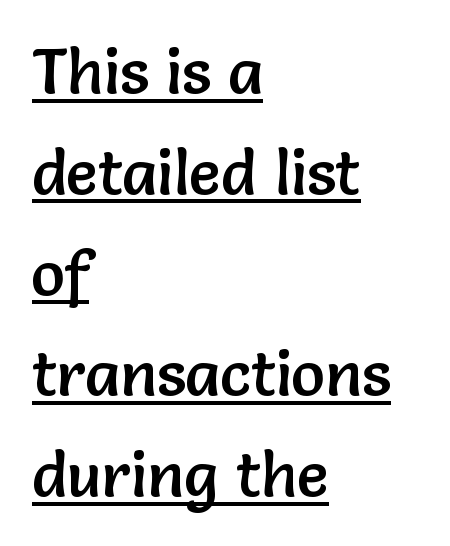
Q: Is the text italic (slanted)? A: No, it is upright.
Q: Is the typeface a serif or a sans-serif typeface? A: Sans-serif.
Q: Is the text underlined? A: Yes.
Q: How is the paragraph aligned? A: Left-aligned.
Q: Is the spacing between letters normal or unusually wide? A: Normal.
Q: Is the spacing between lines tight, normal or loose? A: Normal.
Q: Width (condensed, normal, or wide)? A: Normal.
Q: Stroke contrast? A: Low.
Q: x-height? A: Medium.
Q: Monospaced? A: No.
